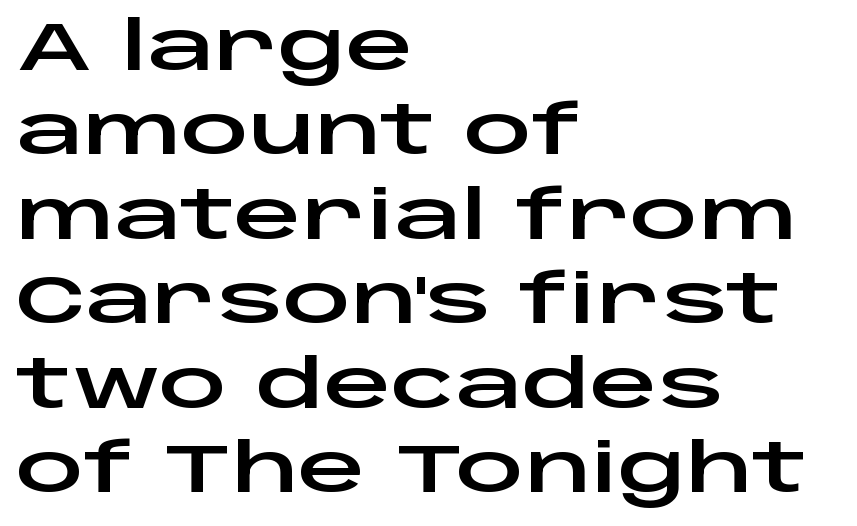
The zone under the glyphs is completely vacant. You can tell it's not italic because the verticals are truly vertical. The gaps between neighbouring characters are ordinary and unremarkable. The passage shown stacks its lines at a standard gap. The letters carry no serifs — their stems end cleanly without finishing strokes. Spacing verdict: proportional, widths tailored to each character.
